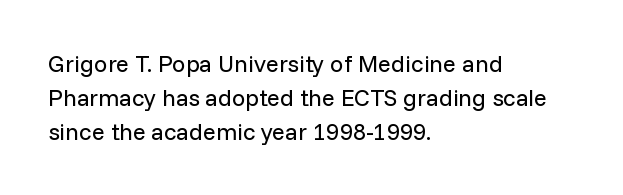
The image shows 24 px text type, upright; set left-aligned, normal line spacing (1.42x), normal letter spacing, not underlined.
